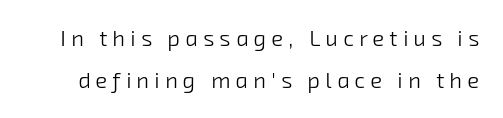
Beneath every word, the page is bare. Is the type heavy? It reads as light-to-regular instead. Line spacing here is loose. Between one letter and the next there's a generous, obvious gap.
